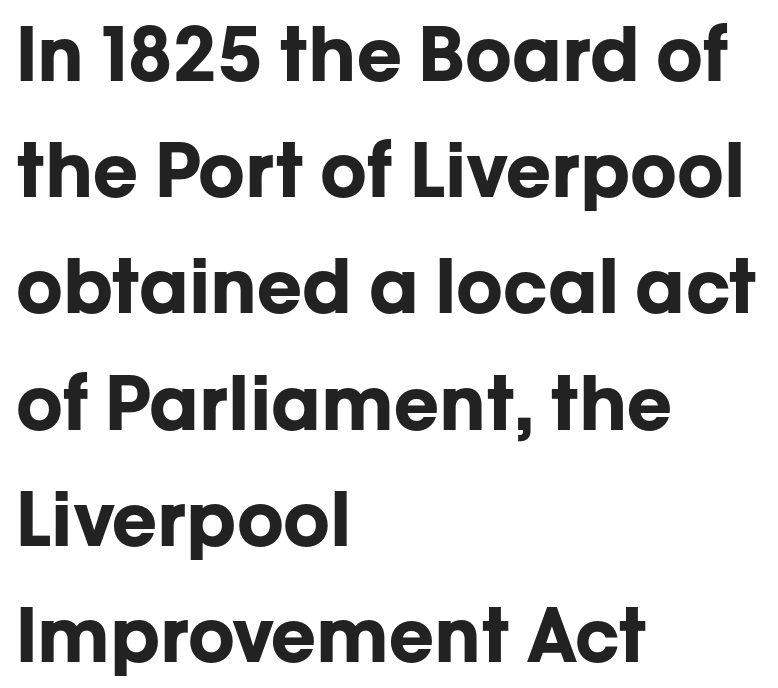
{"serif": "no", "italic": "no", "bold": "yes", "weight": "bold", "width": "normal", "stroke_contrast": "low", "x_height": "medium", "monospaced": "no", "underline": "no", "align": "left", "line_spacing": "normal", "line_spacing_ratio": 1.57, "letter_spacing": "normal", "letter_spacing_em": 0.0, "glyph_px": 74}
